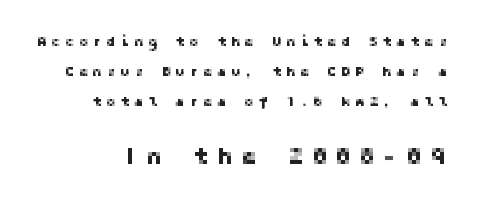
{"italic": "no", "underline": "no", "line_spacing": "loose", "line_spacing_ratio": 2.15, "letter_spacing": "wide", "letter_spacing_em": 0.32, "larger_block": "second", "size_ratio": 1.71, "glyph_px": 24}
